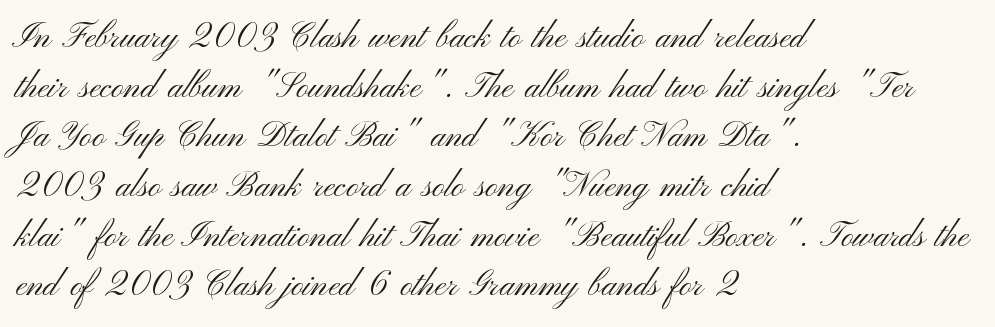
The passage shown is typed in a proportional face where columns would drift. Compared with typical body copy, the letter spacing here is the same. Check where the strokes stop: nothing finishes them off — pure sans. Check the space under the baseline: it is left empty. The cut favours lightness, reaching ordinary text weight at its darkest.
